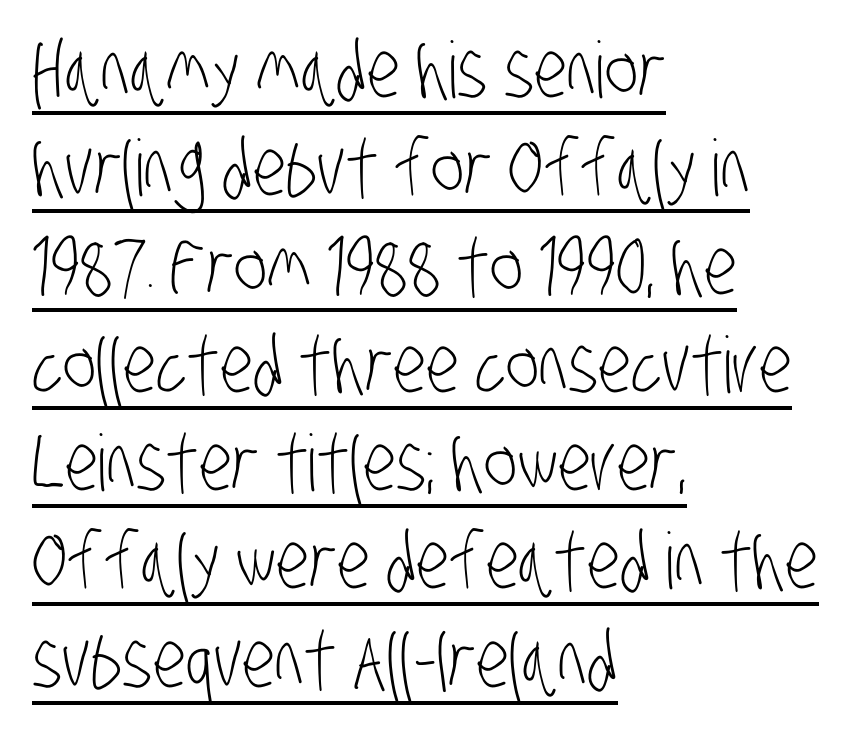
The image shows 78 px light, condensed sans-serif type; set left-aligned, normal line spacing (1.26x), normal letter spacing, underlined; low stroke contrast and a large x-height.
